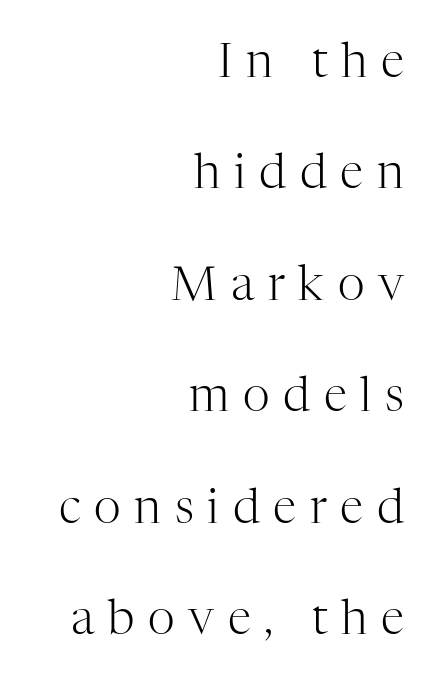
{"serif": "yes", "italic": "no", "bold": "no", "weight": "light", "width": "normal", "stroke_contrast": "high", "x_height": "medium", "monospaced": "no", "underline": "no", "align": "right", "line_spacing": "loose", "line_spacing_ratio": 2.37, "letter_spacing": "wide", "letter_spacing_em": 0.29, "glyph_px": 47}
